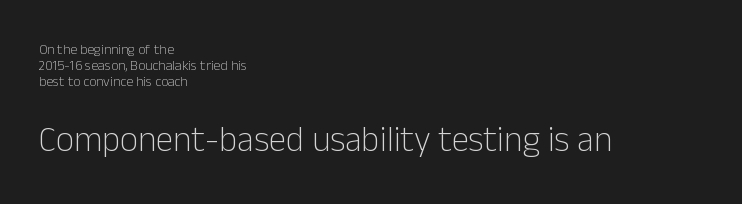
{"serif": "no", "italic": "no", "bold": "no", "weight": "light", "width": "normal", "stroke_contrast": "low", "x_height": "medium", "monospaced": "no", "underline": "no", "align": "left", "line_spacing": "tight", "line_spacing_ratio": 1.14, "letter_spacing": "normal", "letter_spacing_em": 0.0, "larger_block": "second", "size_ratio": 2.5, "glyph_px": 35}
